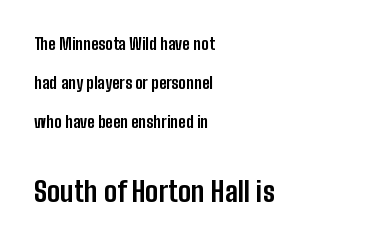
{"serif": "no", "italic": "no", "bold": "yes", "weight": "bold", "width": "condensed", "stroke_contrast": "low", "x_height": "medium", "monospaced": "no", "underline": "no", "align": "left", "line_spacing": "loose", "line_spacing_ratio": 2.45, "letter_spacing": "normal", "letter_spacing_em": 0.0, "larger_block": "second", "size_ratio": 1.75, "glyph_px": 28}
